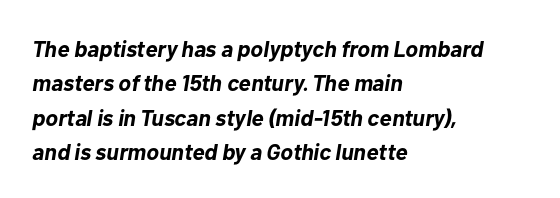
Q: Is the text bold? A: Yes.
Q: Is the text italic (slanted)? A: Yes, it leans right by about 10 degrees.
Q: Is the text underlined? A: No.
Q: How is the paragraph aligned? A: Left-aligned.
Q: Is the spacing between letters normal or unusually wide? A: Normal.
Q: Is the spacing between lines tight, normal or loose? A: Normal.
